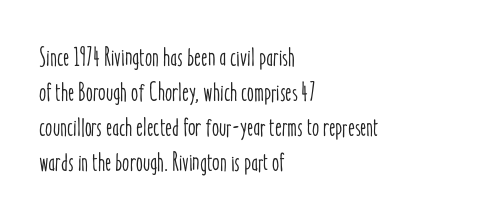
{"italic": "no", "underline": "no", "align": "left", "line_spacing": "normal", "line_spacing_ratio": 1.35, "letter_spacing": "normal", "letter_spacing_em": 0.0, "glyph_px": 26}
